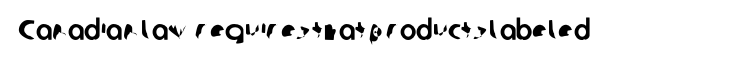
The image shows 28 px sans-serif type; set normal letter spacing, not underlined; low stroke contrast and a medium x-height.
